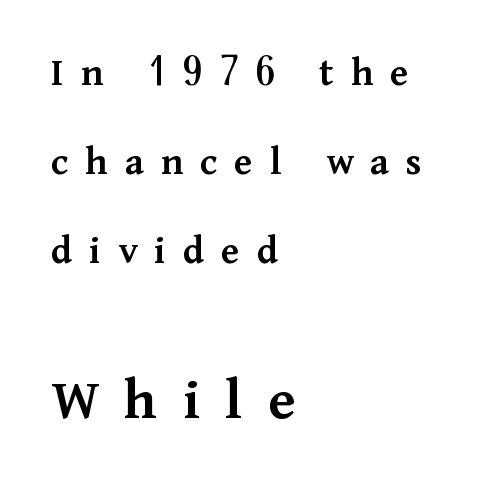
The image shows 61 px semibold serif type, upright; set left-aligned, loose line spacing (2.17x), unusually wide letter spacing (+0.42 em), not underlined; the second (bottom) block is 1.49x larger; medium stroke contrast and a medium x-height.
